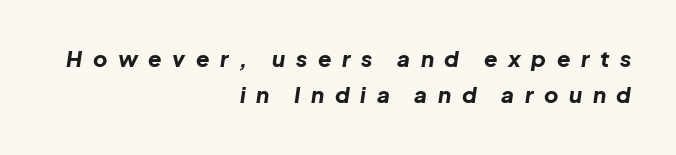
{"italic": "yes", "lean": "right", "slant_degrees": 8, "bold": "yes", "underline": "no", "align": "right", "line_spacing": "normal", "line_spacing_ratio": 1.65, "letter_spacing": "wide", "letter_spacing_em": 0.48, "glyph_px": 22}
